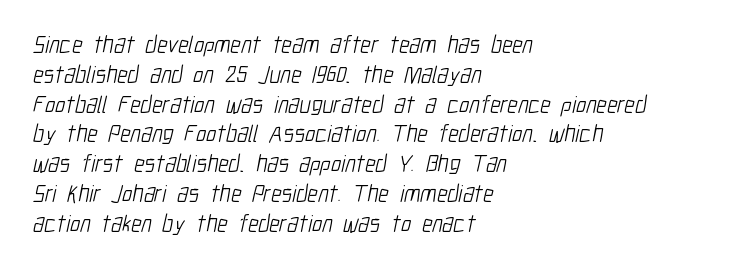
Q: Is the text bold? A: No.
Q: Is the text underlined? A: No.
Q: How is the paragraph aligned? A: Left-aligned.
Q: Is the spacing between letters normal or unusually wide? A: Normal.
